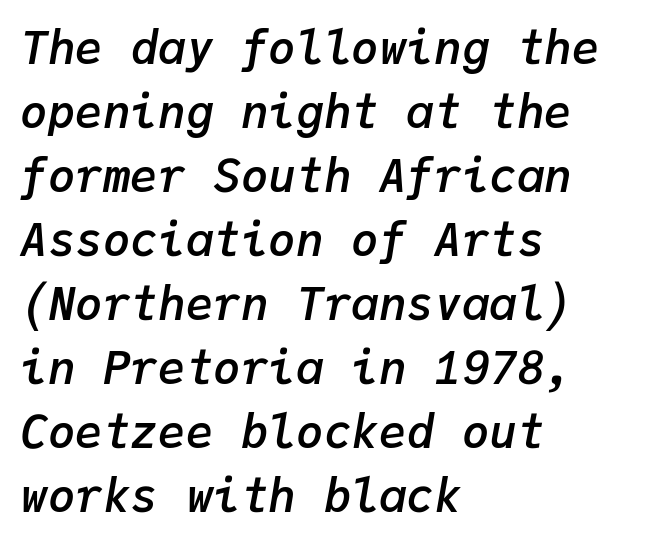
{"italic": "yes", "lean": "right", "slant_degrees": 9, "bold": "semi", "weight": "semibold", "width": "normal", "stroke_contrast": "low", "x_height": "medium", "monospaced": "yes", "underline": "no", "align": "left", "line_spacing": "normal", "line_spacing_ratio": 1.39, "letter_spacing": "normal", "letter_spacing_em": 0.0, "glyph_px": 46}
